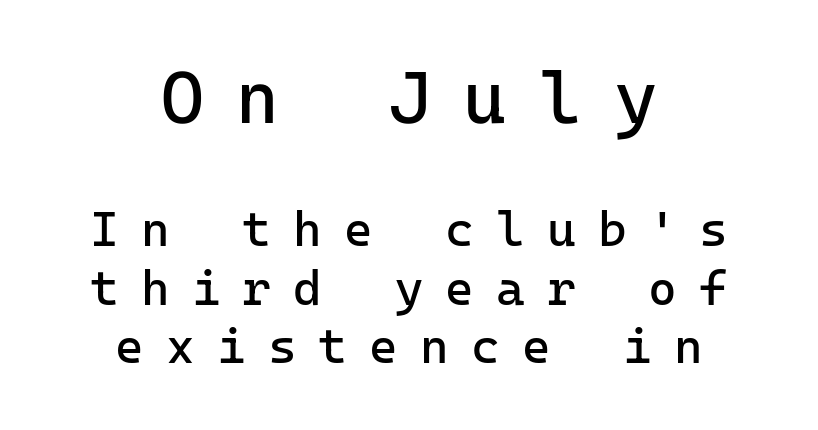
Q: Is the text bold? A: No.
Q: Is the text italic (slanted)? A: No, it is upright.
Q: Is the typeface a serif or a sans-serif typeface? A: Sans-serif.
Q: Is the text underlined? A: No.
Q: How is the paragraph aligned? A: Centered.
Q: Is the spacing between letters normal or unusually wide? A: Unusually wide.
Q: Which block of text is set in a larger size, the first (top) or the second (bottom)? A: The first (top) one.
Q: Width (condensed, normal, or wide)? A: Normal.
Q: Stroke contrast? A: Low.
Q: x-height? A: Medium.
